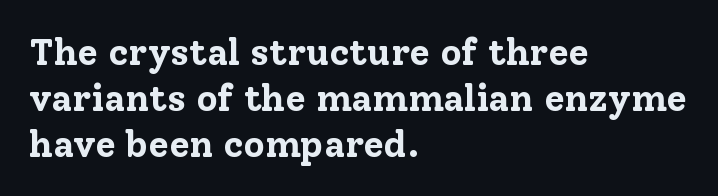
The image shows 37 px bold serif type, upright; set left-aligned, line spacing 1.24x, normal letter spacing, not underlined; low stroke contrast and a medium x-height.
